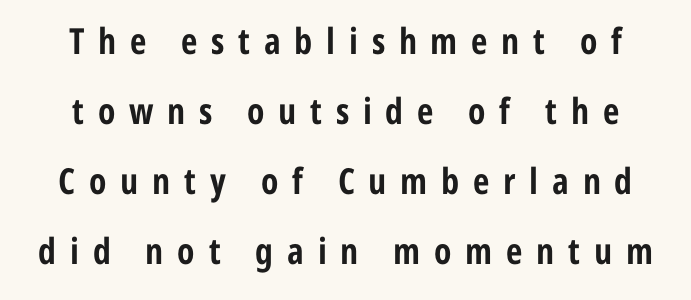
The image shows 36 px bold, condensed sans-serif type, upright; set loose line spacing (1.94x), unusually wide letter spacing (+0.38 em), not underlined; low stroke contrast and a medium x-height.
